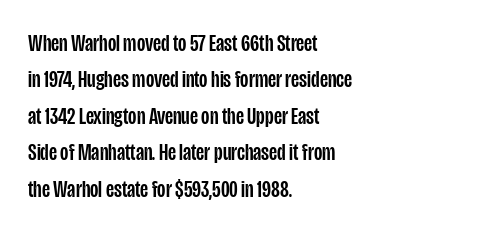
{"italic": "no", "underline": "no", "align": "left", "line_spacing": "normal", "line_spacing_ratio": 1.52, "letter_spacing": "normal", "letter_spacing_em": 0.0, "glyph_px": 24}
